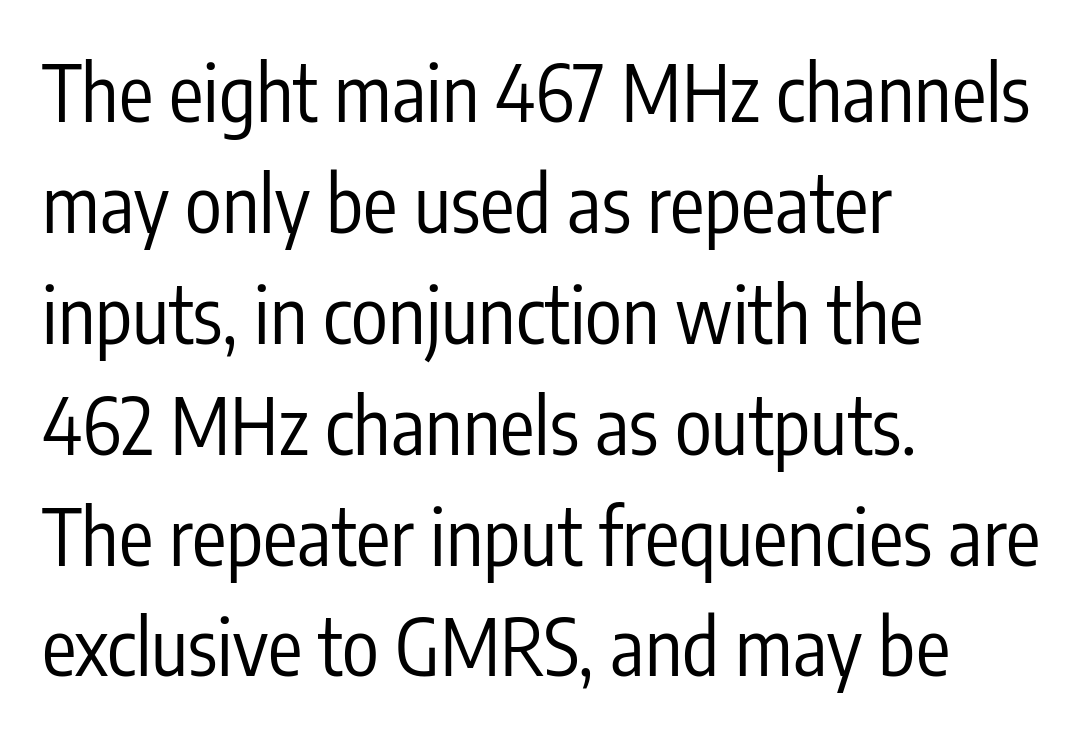
The image shows 77 px regular-weight, condensed sans-serif type, upright; set left-aligned, normal line spacing (1.44x), normal letter spacing, not underlined; low stroke contrast and a medium x-height.
